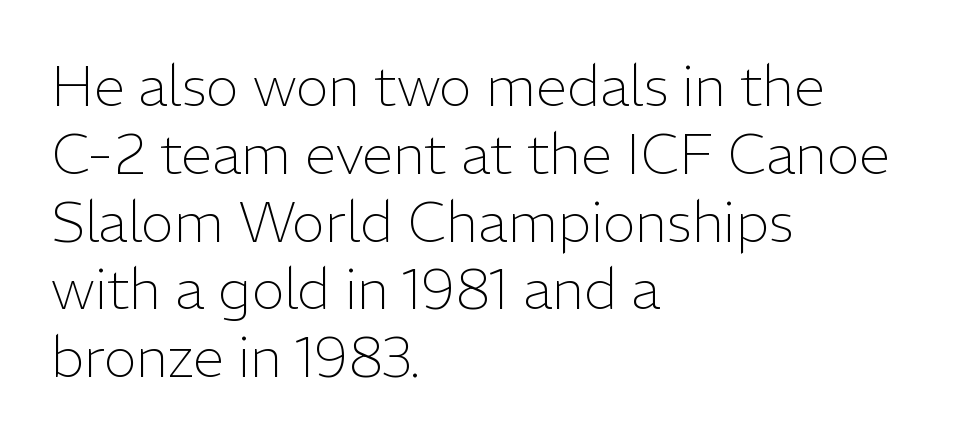
This sample is left-justified, so line endings fall wherever the words run out. Nobody drew a line under any word here. Posture: vertical. Heft: none added — not bold.
